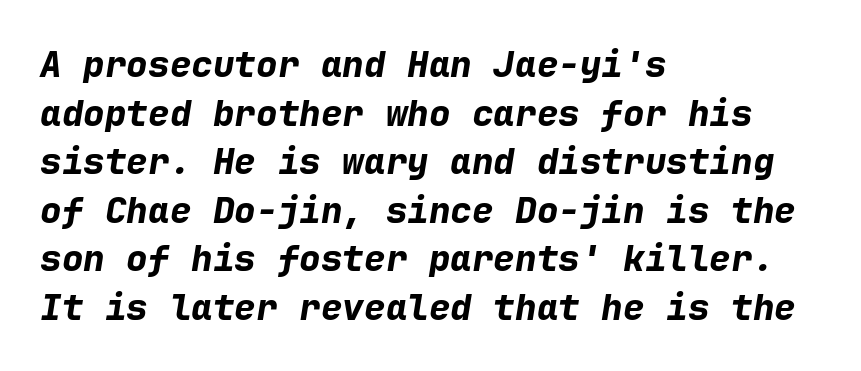
{"italic": "yes", "lean": "right", "slant_degrees": 9, "bold": "yes", "weight": "bold", "width": "normal", "stroke_contrast": "low", "x_height": "medium", "monospaced": "yes", "underline": "no", "align": "left", "line_spacing": "normal", "line_spacing_ratio": 1.35, "letter_spacing": "normal", "letter_spacing_em": 0.0, "glyph_px": 36}
